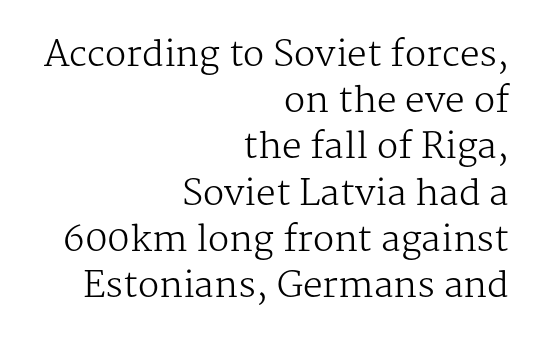
The image shows 35 px regular-weight serif type, upright; set right-aligned, normal line spacing (1.32x), normal letter spacing, not underlined; medium stroke contrast and a medium x-height.
